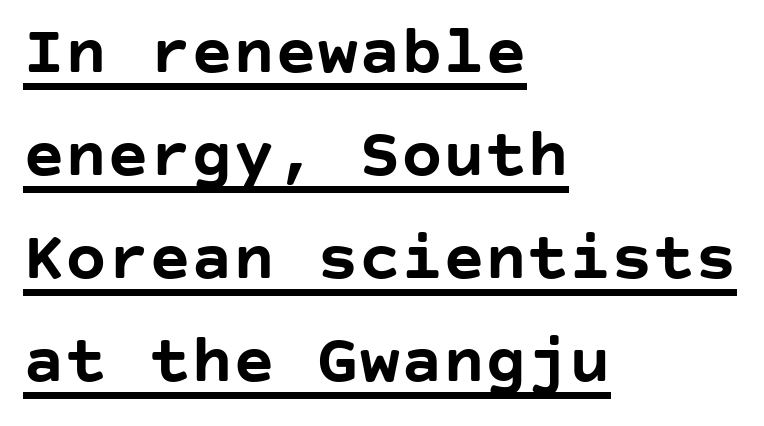
The image shows 70 px semibold sans-serif type, upright; set left-aligned, normal line spacing (1.47x), normal letter spacing, underlined; low stroke contrast and a large x-height.
